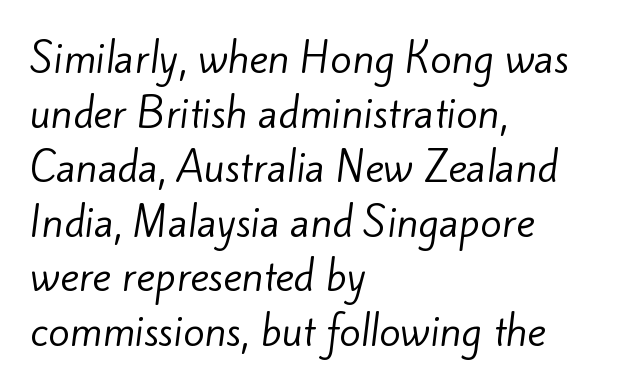
Each row of text sits above clean, open space. The weight would be labelled regular, book, light, or lighter still. Successive baselines arrive at the customary interval. Classification — sans serif. The passage is arranged the way most books set body copy — flush left. Each word holds together tightly as a unit, with standard inter-letter gaps.
